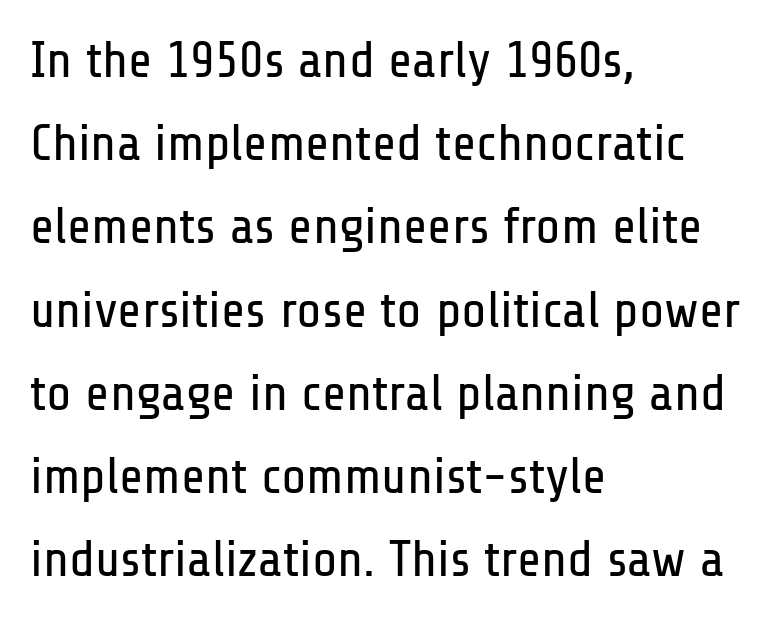
Caption: multi-line text, flush left, ragged right. Vertical strokes here are truly vertical. Weight: in the light-to-regular range. Nothing unusual about the tracking: characters are spaced as the font intends.
